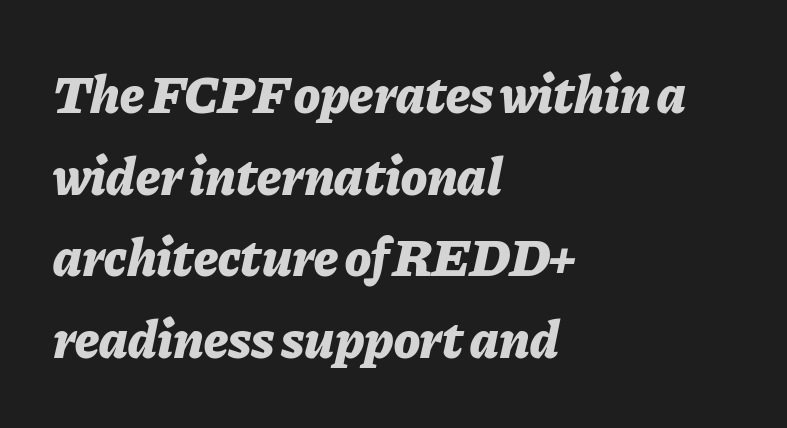
{"italic": "yes", "lean": "right", "slant_degrees": 11, "bold": "yes", "weight": "bold", "width": "normal", "stroke_contrast": "low", "x_height": "medium", "monospaced": "no", "underline": "no", "align": "left", "line_spacing": "normal", "line_spacing_ratio": 1.51, "letter_spacing": "normal", "letter_spacing_em": 0.0, "glyph_px": 54}
